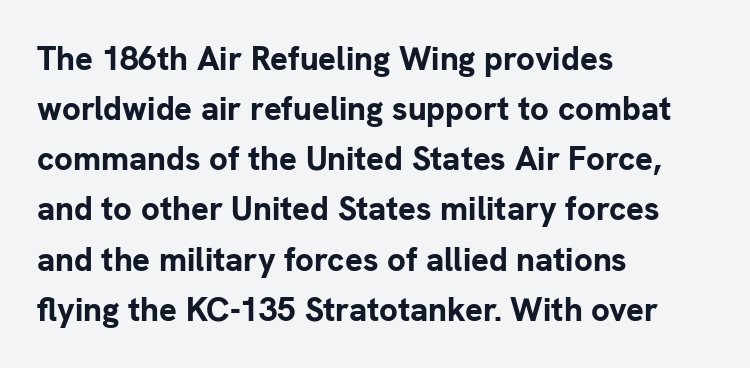
The image shows 33 px bold sans-serif type, upright; set left-aligned, normal line spacing (1.52x), normal letter spacing, not underlined; low stroke contrast and a medium x-height.
